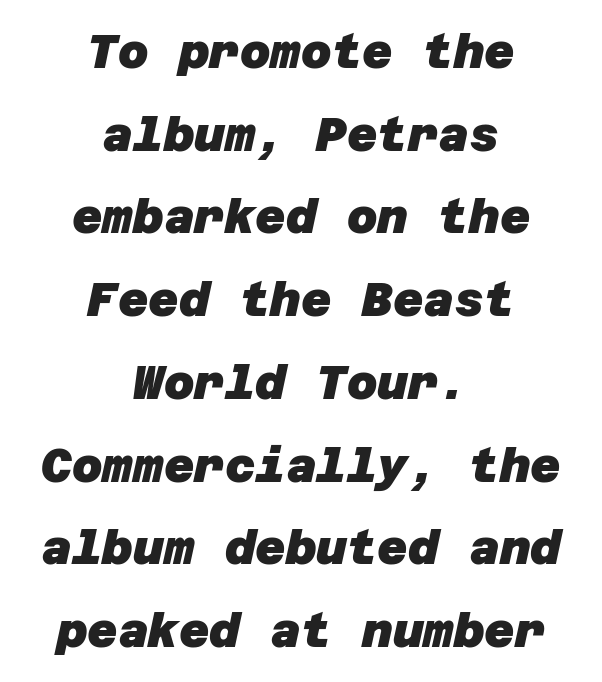
The image shows 47 px heavy sans-serif type; set centered, line spacing 1.76x, normal letter spacing, not underlined; low stroke contrast and a large x-height.
